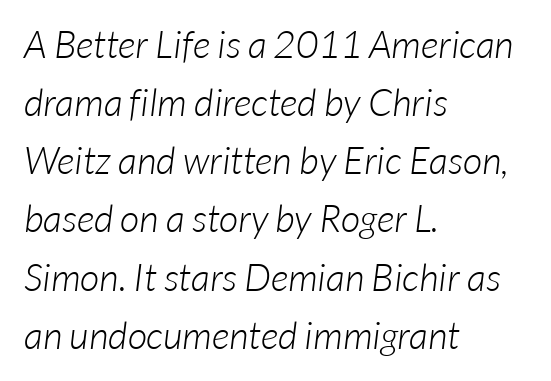
{"serif": "no", "bold": "no", "weight": "light", "width": "normal", "stroke_contrast": "low", "x_height": "medium", "monospaced": "no", "underline": "no", "align": "left", "line_spacing": "normal", "line_spacing_ratio": 1.53, "letter_spacing": "normal", "letter_spacing_em": 0.0, "glyph_px": 38}
